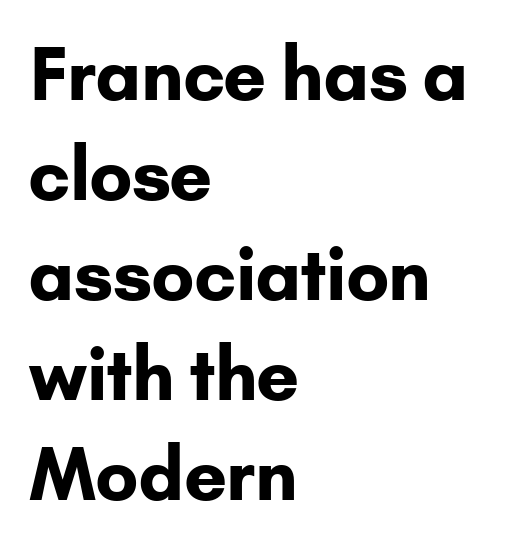
Q: Is the text bold? A: Yes.
Q: Is the text italic (slanted)? A: No, it is upright.
Q: Is the typeface a serif or a sans-serif typeface? A: Sans-serif.
Q: Is the text underlined? A: No.
Q: How is the paragraph aligned? A: Left-aligned.
Q: Is the spacing between letters normal or unusually wide? A: Normal.
Q: Is the spacing between lines tight, normal or loose? A: Normal.
Q: Width (condensed, normal, or wide)? A: Normal.
Q: Stroke contrast? A: Low.
Q: x-height? A: Small.
Q: Monospaced? A: No.
